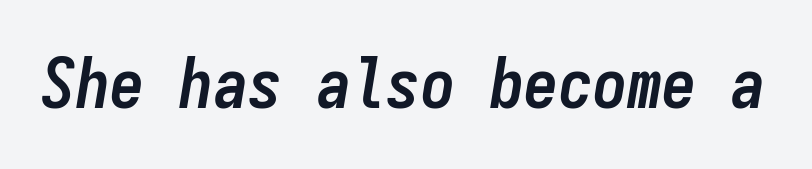
The image shows 69 px semibold, condensed type, italic (leaning right), monospaced; set normal letter spacing, not underlined; low stroke contrast and a medium x-height.
